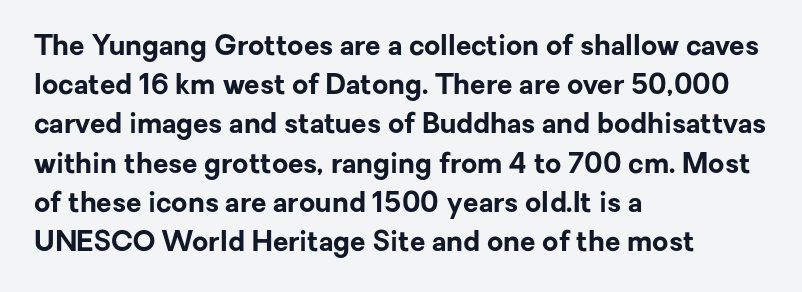
Q: Is the text bold? A: Yes.
Q: Is the text italic (slanted)? A: No, it is upright.
Q: Is the typeface a serif or a sans-serif typeface? A: Sans-serif.
Q: Is the text underlined? A: No.
Q: How is the paragraph aligned? A: Left-aligned.
Q: Is the spacing between letters normal or unusually wide? A: Normal.
Q: Is the spacing between lines tight, normal or loose? A: Normal.
Q: Width (condensed, normal, or wide)? A: Normal.
Q: Stroke contrast? A: Low.
Q: x-height? A: Medium.
Q: Monospaced? A: No.
